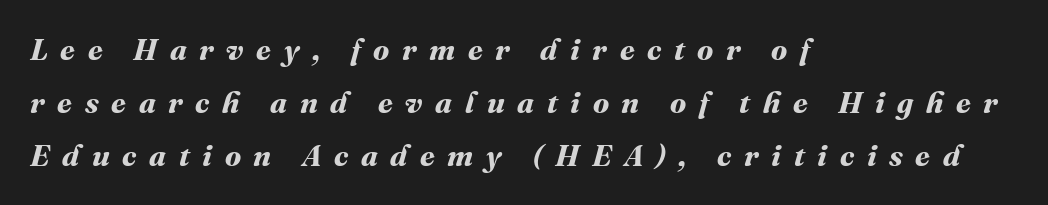
A classic flush-left, rag-right setting is used for this passage. The gaps between neighbouring characters are conspicuously large. The glyphs have the mass of a bold cut. The gap between lines stays unmarked. Character widths vary here, with narrow letters taking less room than wide ones.
